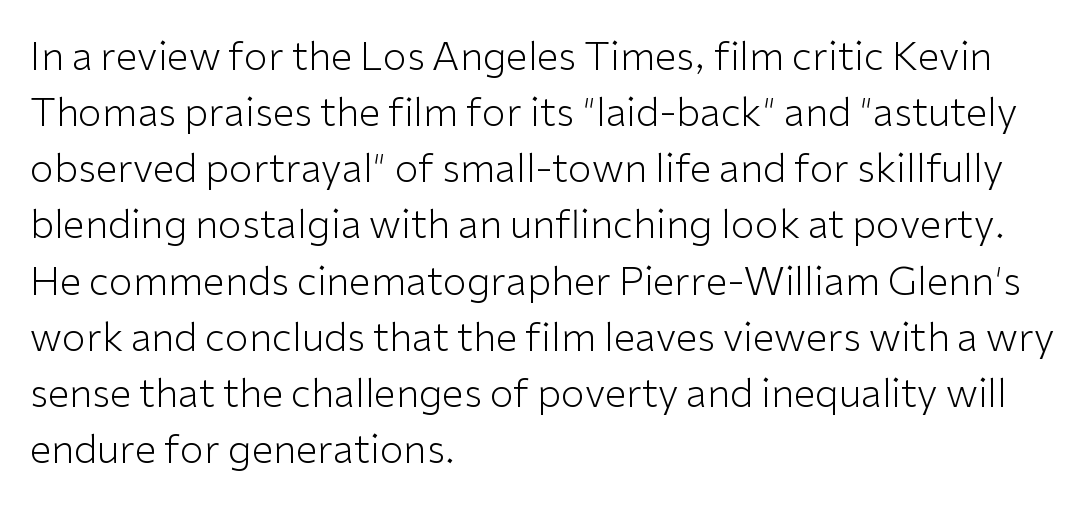
The image shows 39 px light sans-serif type, upright; set left-aligned, normal line spacing (1.44x), normal letter spacing, not underlined; low stroke contrast and a medium x-height.
